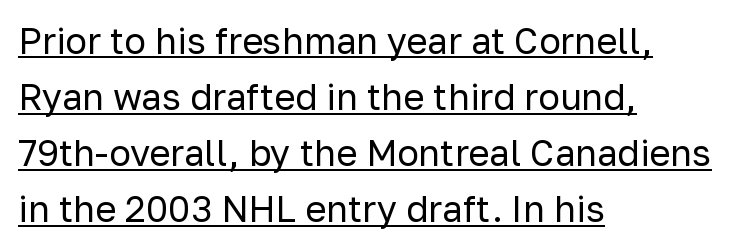
The image shows 36 px regular-weight sans-serif type, upright; set left-aligned, normal line spacing (1.56x), normal letter spacing, underlined; low stroke contrast and a medium x-height.
